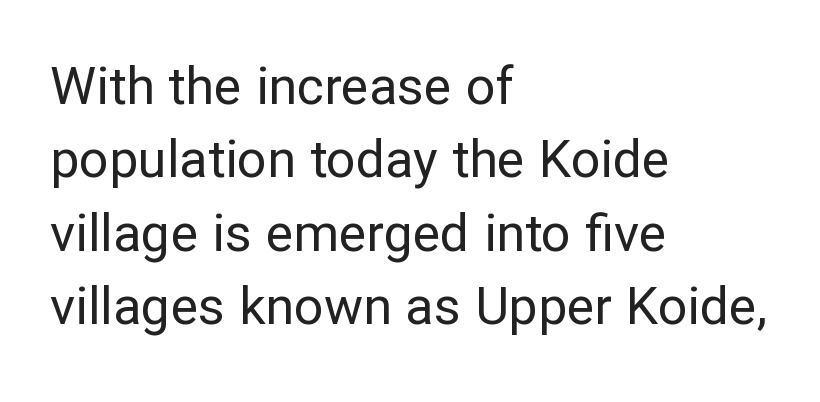
{"serif": "no", "italic": "no", "bold": "no", "weight": "regular", "width": "normal", "stroke_contrast": "low", "x_height": "medium", "monospaced": "no", "underline": "no", "align": "left", "line_spacing": "normal", "line_spacing_ratio": 1.41, "letter_spacing": "normal", "letter_spacing_em": 0.0, "glyph_px": 52}
